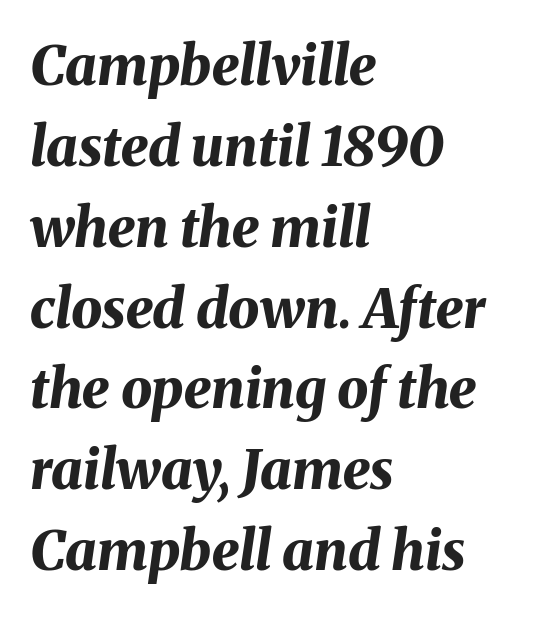
{"italic": "yes", "lean": "right", "slant_degrees": 8, "bold": "yes", "weight": "bold", "width": "normal", "stroke_contrast": "medium", "x_height": "medium", "monospaced": "no", "underline": "no", "align": "left", "line_spacing": "normal", "line_spacing_ratio": 1.47, "letter_spacing": "normal", "letter_spacing_em": 0.0, "glyph_px": 55}
